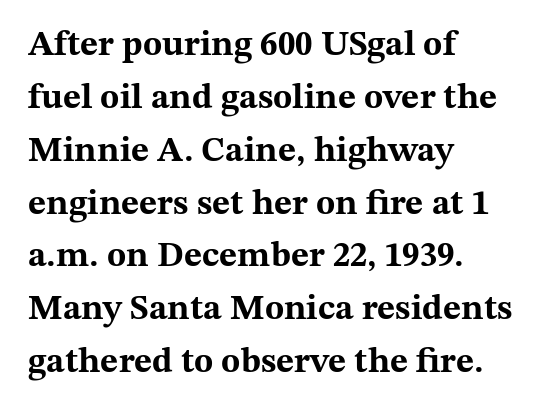
The typesetter chose a ragged-right arrangement here. Horizontal bands of white between lines are of average thickness. A serif font was chosen for this passage. Proportional: the letters do not fall into vertical columns.
